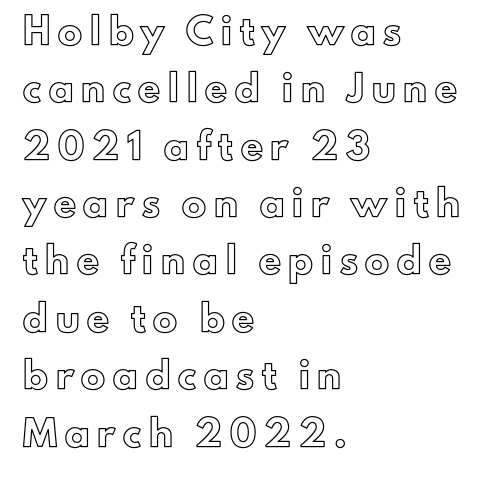
Q: Is the text italic (slanted)? A: No, it is upright.
Q: Is the text underlined? A: No.
Q: How is the paragraph aligned? A: Left-aligned.
Q: Is the spacing between letters normal or unusually wide? A: Unusually wide.
Q: Is the spacing between lines tight, normal or loose? A: Loose.
